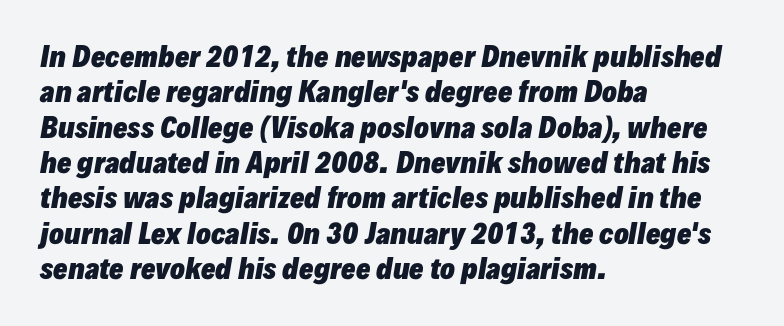
{"italic": "yes", "lean": "right", "slant_degrees": 10, "bold": "yes", "underline": "no", "align": "left", "line_spacing": "normal", "line_spacing_ratio": 1.31, "letter_spacing": "normal", "letter_spacing_em": 0.0, "glyph_px": 27}
